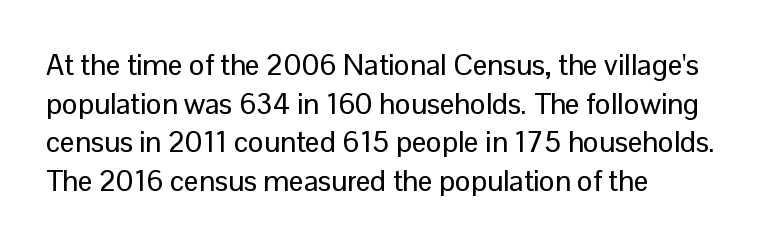
Q: Is the text italic (slanted)? A: No, it is upright.
Q: Is the typeface a serif or a sans-serif typeface? A: Sans-serif.
Q: Is the text underlined? A: No.
Q: How is the paragraph aligned? A: Left-aligned.
Q: Is the spacing between letters normal or unusually wide? A: Normal.
Q: Is the spacing between lines tight, normal or loose? A: Normal.
Q: Width (condensed, normal, or wide)? A: Normal.
Q: Stroke contrast? A: Low.
Q: x-height? A: Medium.
Q: Monospaced? A: No.
